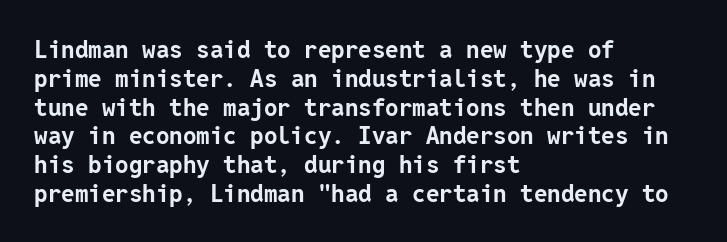
Q: Is the text bold? A: Yes.
Q: Is the text italic (slanted)? A: No, it is upright.
Q: Is the text underlined? A: No.
Q: How is the paragraph aligned? A: Left-aligned.
Q: Is the spacing between letters normal or unusually wide? A: Normal.
